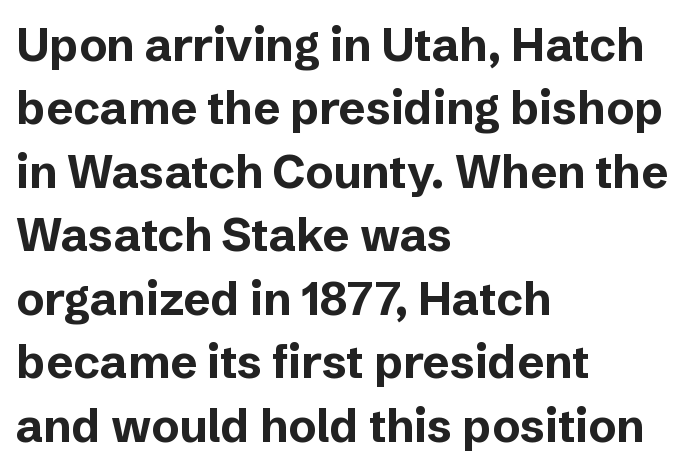
{"serif": "no", "italic": "no", "bold": "yes", "weight": "bold", "width": "normal", "stroke_contrast": "low", "x_height": "medium", "monospaced": "no", "underline": "no", "align": "left", "line_spacing": "normal", "line_spacing_ratio": 1.38, "letter_spacing": "normal", "letter_spacing_em": 0.0, "glyph_px": 46}
